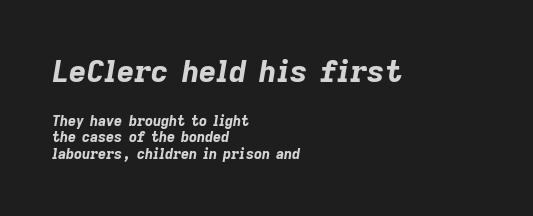
This sample is left-justified, so line endings fall wherever the words run out. Nothing unusual about the tracking: characters are spaced as the font intends. Varying glyph widths throughout — classic text-font behaviour. How heavy is the stroke? Heavy — this is a bold. The earlier block is typeset at a bigger size than the later block. Yep, that's italic — everything's leaning.
